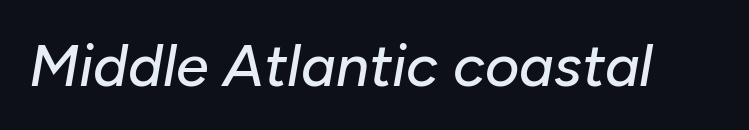
The image shows 59 px text type, italic (leaning right); set normal letter spacing, not underlined; low stroke contrast and a medium x-height.
